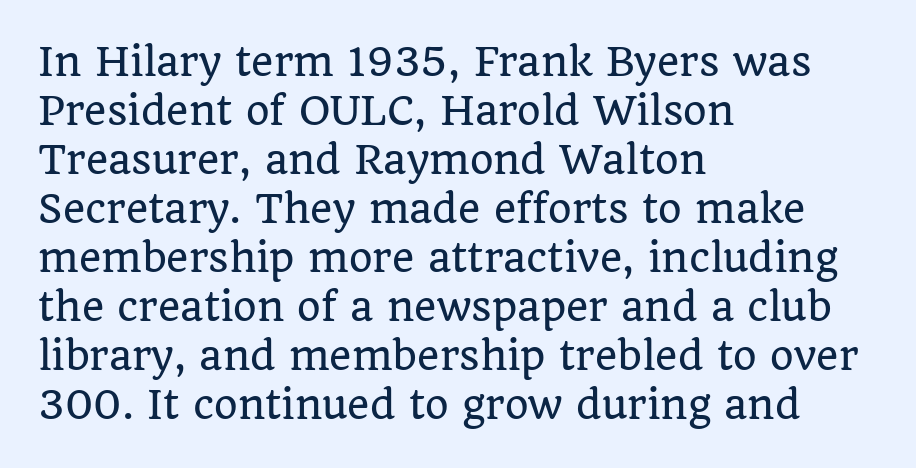
The image shows 38 px serif type, upright; set left-aligned, normal line spacing (1.29x), normal letter spacing, not underlined; low stroke contrast and a large x-height.
